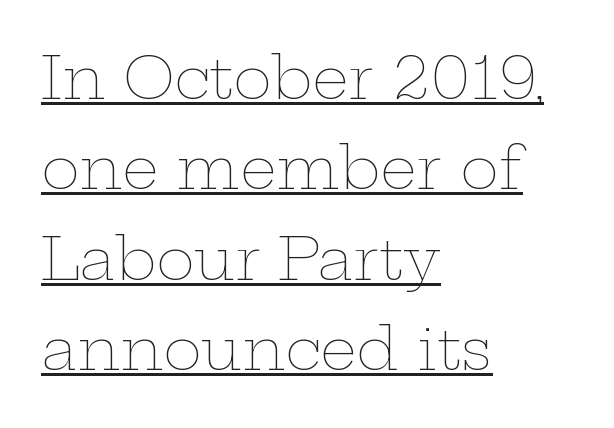
Each new line begins a customary step beneath the previous one. Every row of glyphs begins at an identical x-position on the left. Is this a heavy cut? Hardly; it is regular or lighter. The rendering uses natural spacing where letterforms have individual widths.
